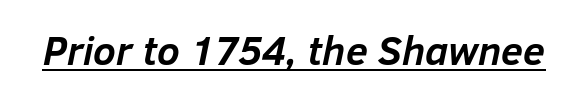
Q: Is the text bold? A: Yes.
Q: Is the text italic (slanted)? A: Yes, it leans right by about 12 degrees.
Q: Is the text underlined? A: Yes.
Q: Is the spacing between letters normal or unusually wide? A: Normal.
Q: Width (condensed, normal, or wide)? A: Normal.
Q: Stroke contrast? A: Low.
Q: x-height? A: Medium.
Q: Monospaced? A: No.
